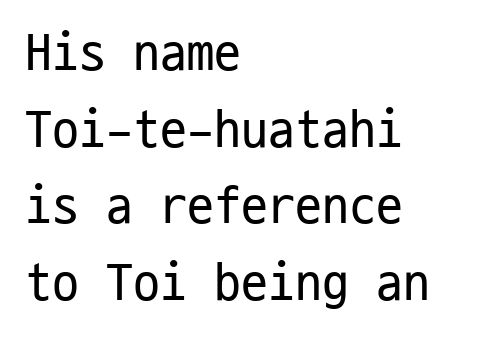
Q: Is the text bold? A: No.
Q: Is the text italic (slanted)? A: No, it is upright.
Q: Is the typeface a serif or a sans-serif typeface? A: Sans-serif.
Q: Is the text underlined? A: No.
Q: How is the paragraph aligned? A: Left-aligned.
Q: Is the spacing between letters normal or unusually wide? A: Normal.
Q: Is the spacing between lines tight, normal or loose? A: Normal.
Q: Width (condensed, normal, or wide)? A: Condensed.
Q: Stroke contrast? A: Low.
Q: x-height? A: Medium.
Q: Monospaced? A: Yes.
